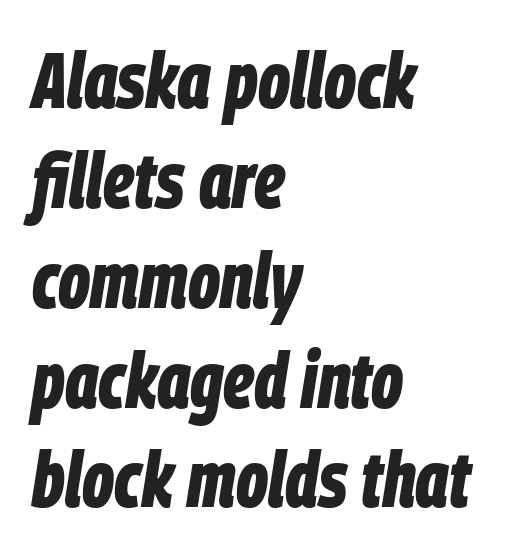
The image shows 78 px bold, condensed type, italic (leaning right); set left-aligned, normal line spacing (1.28x), normal letter spacing, not underlined; low stroke contrast and a large x-height.
